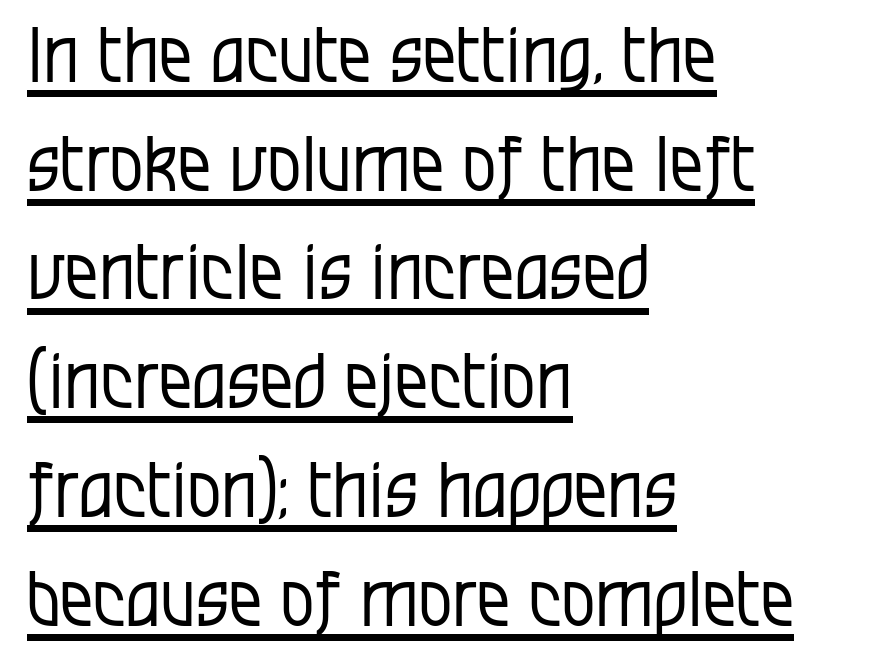
The image shows 75 px regular-weight, condensed sans-serif type, upright; set left-aligned, normal line spacing (1.45x), normal letter spacing, underlined; low stroke contrast and a large x-height.
